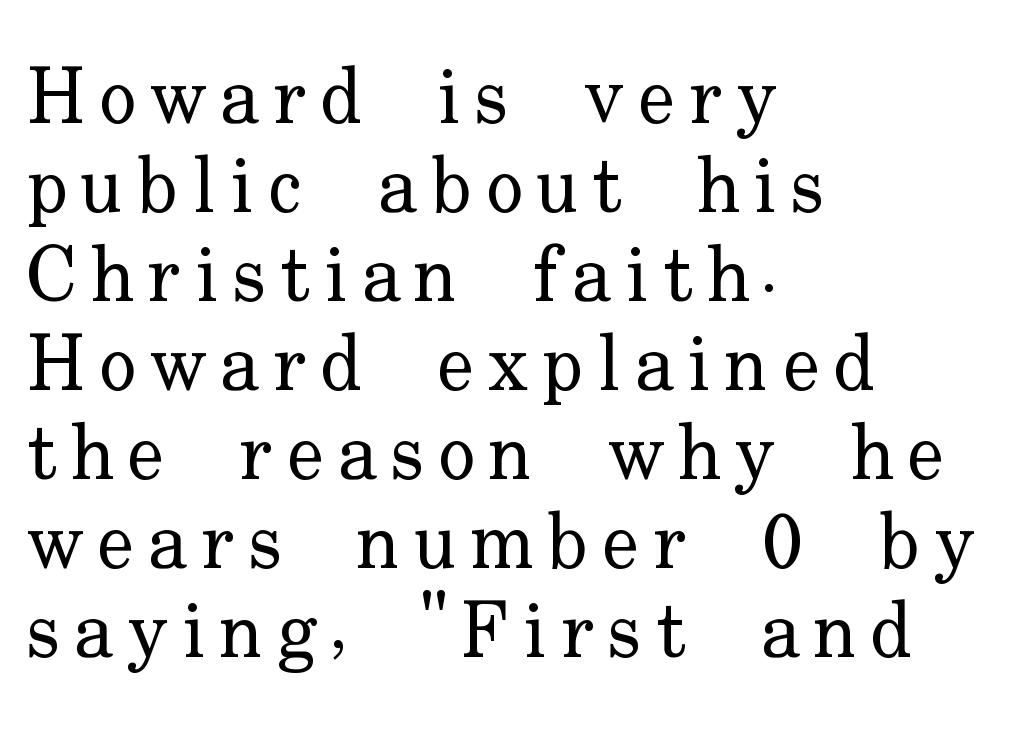
Q: Is the text bold? A: No.
Q: Is the text italic (slanted)? A: No, it is upright.
Q: Is the typeface a serif or a sans-serif typeface? A: Serif.
Q: Is the text underlined? A: No.
Q: How is the paragraph aligned? A: Left-aligned.
Q: Is the spacing between lines tight, normal or loose? A: Tight.
Q: Width (condensed, normal, or wide)? A: Normal.
Q: Stroke contrast? A: Low.
Q: x-height? A: Small.
Q: Monospaced? A: No.
